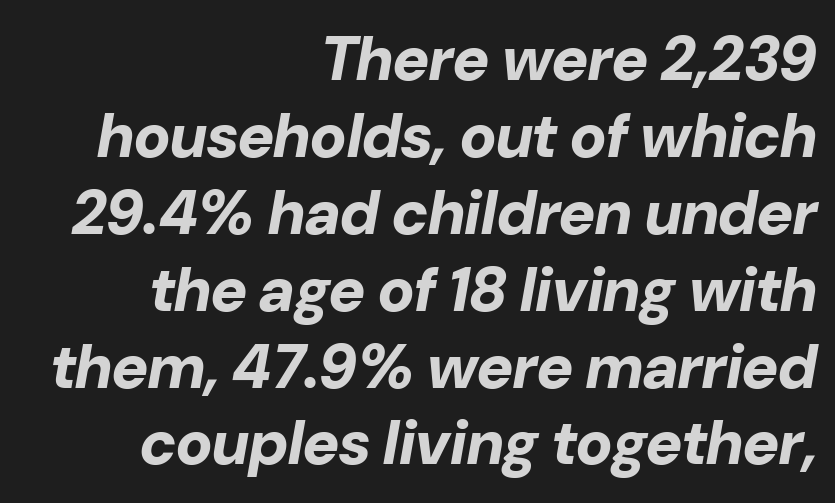
The zone under the glyphs is completely vacant. Look at the stroke-to-counter ratio: heavy, a bold. The line texture is even and compact thanks to regular tracking. Tall strokes in this sample are angled rather than plumb.
